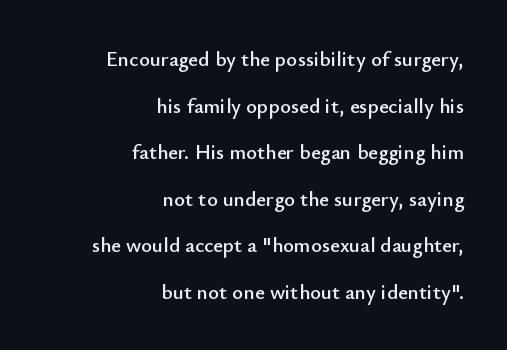
A typesetter would call this leading open, well beyond the default. Inter-character spacing is left at the font's built-in metrics. The specimen reads as upright at a glance. Plain, unruled lines of type. Short and long lines alike share a common ending point at right.
